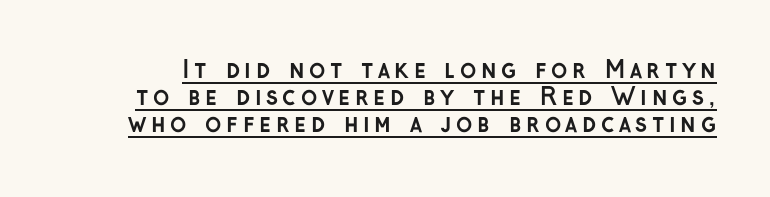
The designer dialed line spacing down below the default. Style check: upright. Has an underline been added? It has. Summary of weight: heavy, a full bold.
